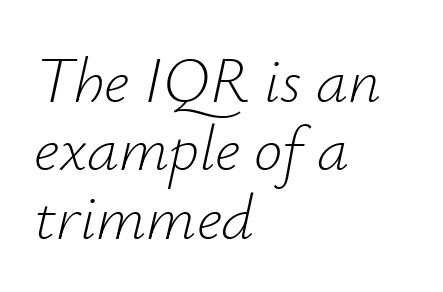
{"italic": "yes", "lean": "right", "slant_degrees": 12, "bold": "no", "weight": "light", "width": "normal", "stroke_contrast": "low", "x_height": "small", "monospaced": "no", "underline": "no", "align": "left", "line_spacing": "tight", "line_spacing_ratio": 1.07, "letter_spacing": "normal", "letter_spacing_em": 0.0, "glyph_px": 64}
